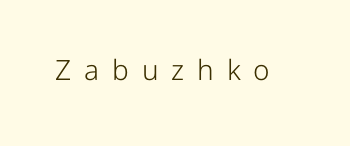
Q: Is the text bold? A: No.
Q: Is the text italic (slanted)? A: No, it is upright.
Q: Is the typeface a serif or a sans-serif typeface? A: Sans-serif.
Q: Is the text underlined? A: No.
Q: Is the spacing between letters normal or unusually wide? A: Unusually wide.
Q: Width (condensed, normal, or wide)? A: Normal.
Q: Stroke contrast? A: Low.
Q: x-height? A: Medium.
Q: Monospaced? A: No.
